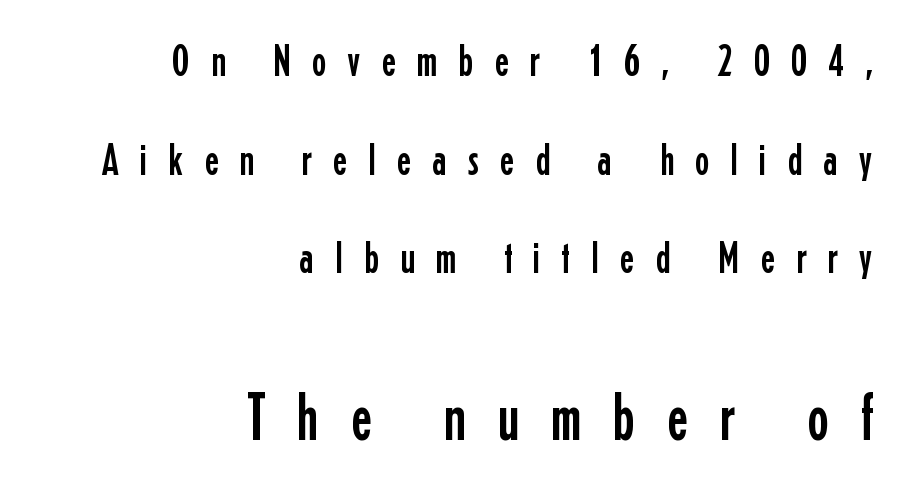
The image shows 66 px condensed sans-serif type, upright; set right-aligned, loose line spacing (2.24x), unusually wide letter spacing (+0.47 em), not underlined; the second (bottom) block is 1.5x larger; low stroke contrast and a medium x-height.
